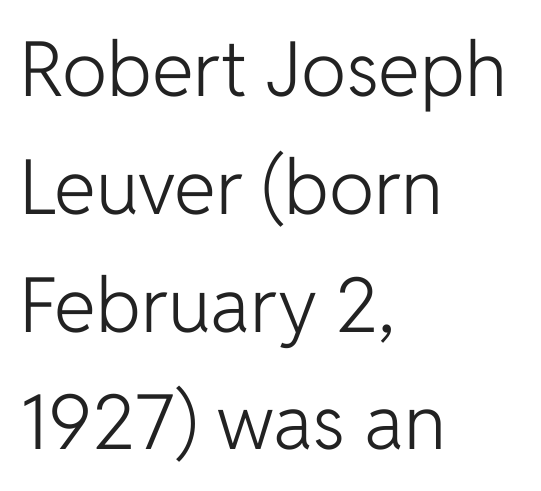
{"serif": "no", "italic": "no", "bold": "no", "weight": "light", "width": "normal", "stroke_contrast": "low", "x_height": "medium", "monospaced": "no", "underline": "no", "align": "left", "line_spacing": "normal", "line_spacing_ratio": 1.55, "letter_spacing": "normal", "letter_spacing_em": 0.0, "glyph_px": 76}
